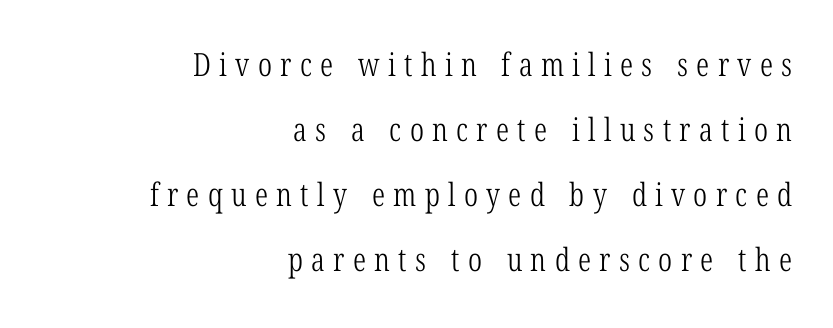
{"serif": "yes", "bold": "no", "weight": "light", "width": "condensed", "stroke_contrast": "low", "x_height": "medium", "monospaced": "no", "underline": "no", "align": "right", "line_spacing": "loose", "line_spacing_ratio": 2.03, "letter_spacing": "wide", "letter_spacing_em": 0.26, "glyph_px": 32}
